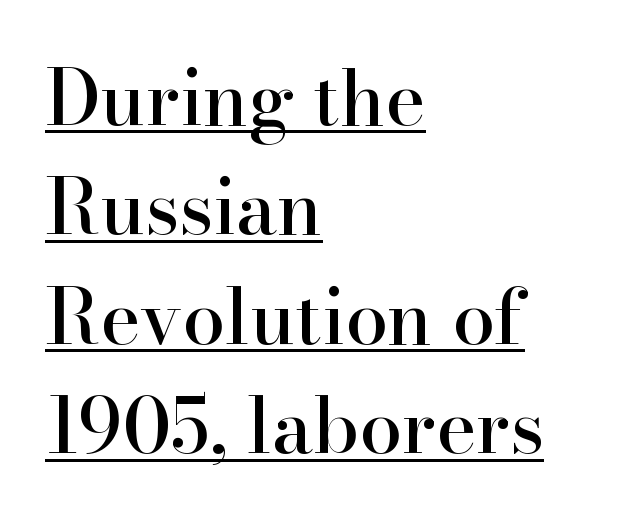
When letters stand straight like this, we call the style roman or upright. Note the varied advance widths — an 'i' is clearly narrower than an 'm'. One glance says typical: line gaps are just what's usual. Students, note that the glyphs here touch the page at normal intervals. Glance below the letters and you will spot a drawn line. Leftover space on each line is placed entirely after the last word.
